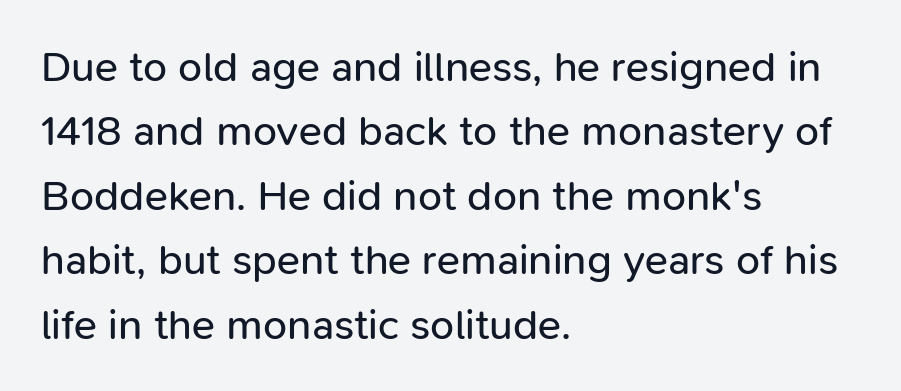
Q: Is the text bold? A: No.
Q: Is the text italic (slanted)? A: No, it is upright.
Q: Is the typeface a serif or a sans-serif typeface? A: Sans-serif.
Q: Is the text underlined? A: No.
Q: How is the paragraph aligned? A: Left-aligned.
Q: Is the spacing between letters normal or unusually wide? A: Normal.
Q: Is the spacing between lines tight, normal or loose? A: Normal.
Q: Width (condensed, normal, or wide)? A: Normal.
Q: Stroke contrast? A: Low.
Q: x-height? A: Medium.
Q: Monospaced? A: No.
